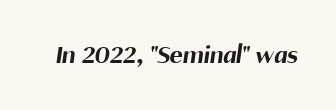
Thick stems and heavy bowls — unmistakably bold. The specimen omits any rule beneath the text block's lines. How are the letters spaced? Ordinarily, with no added tracking.
